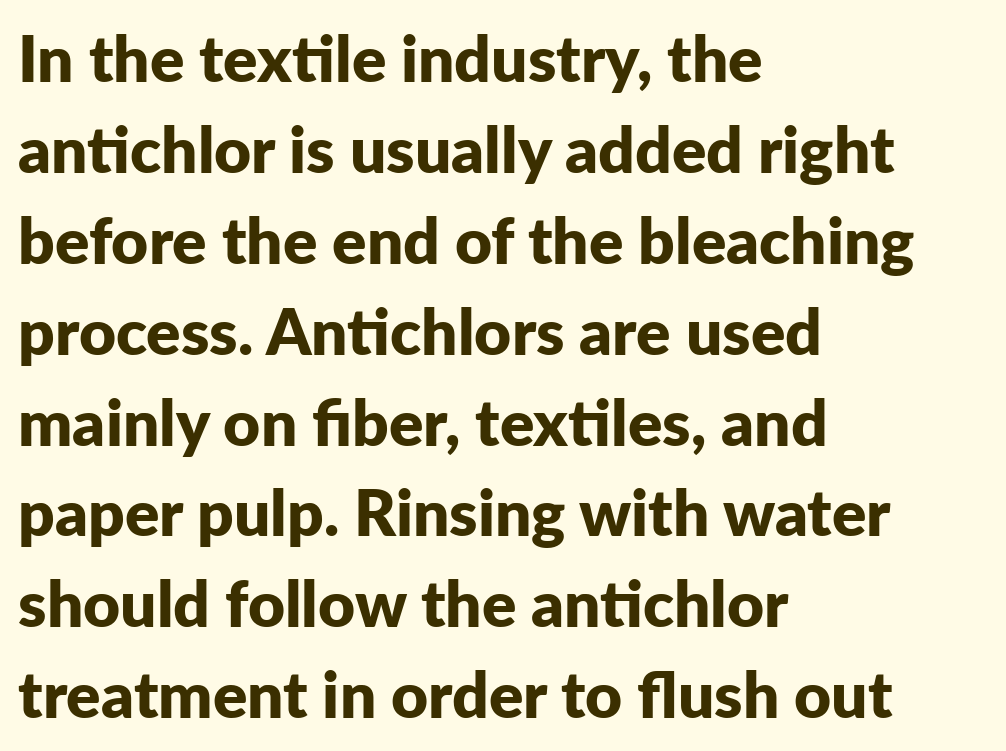
{"serif": "no", "italic": "no", "bold": "yes", "weight": "bold", "width": "normal", "stroke_contrast": "low", "x_height": "medium", "monospaced": "no", "underline": "no", "align": "left", "line_spacing": "normal", "line_spacing_ratio": 1.42, "letter_spacing": "normal", "letter_spacing_em": 0.0, "glyph_px": 64}
